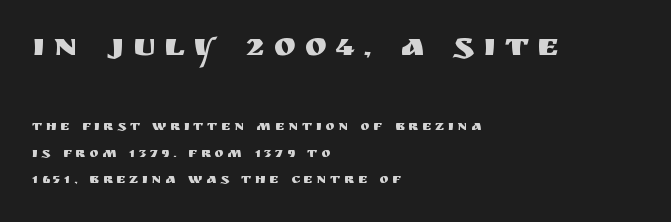
Q: Is the text italic (slanted)? A: No, it is upright.
Q: Is the typeface a serif or a sans-serif typeface? A: Sans-serif.
Q: Is the text underlined? A: No.
Q: How is the paragraph aligned? A: Left-aligned.
Q: Is the spacing between letters normal or unusually wide? A: Unusually wide.
Q: Which block of text is set in a larger size, the first (top) or the second (bottom)? A: The first (top) one.
Q: Width (condensed, normal, or wide)? A: Normal.
Q: Stroke contrast? A: Medium.
Q: x-height? A: Large.
Q: Monospaced? A: No.
